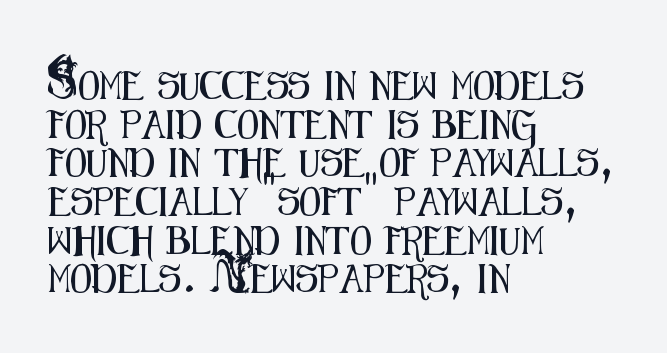
The image shows 28 px condensed sans-serif type, upright; set left-aligned, normal line spacing (1.38x), normal letter spacing, not underlined; medium stroke contrast and a small x-height.
